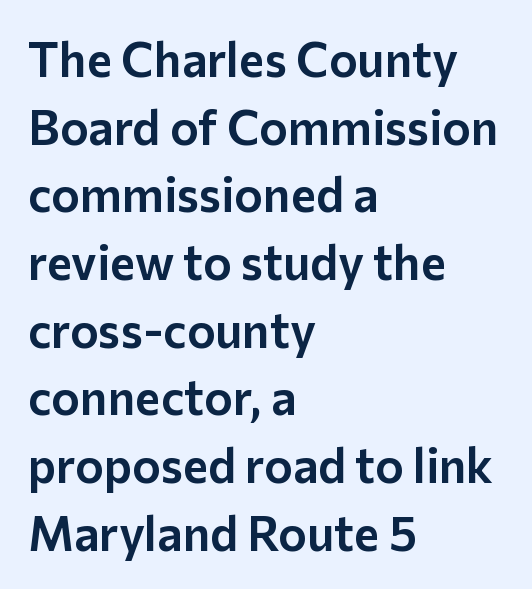
Q: Is the text italic (slanted)? A: No, it is upright.
Q: Is the typeface a serif or a sans-serif typeface? A: Sans-serif.
Q: Is the text underlined? A: No.
Q: How is the paragraph aligned? A: Left-aligned.
Q: Is the spacing between letters normal or unusually wide? A: Normal.
Q: Is the spacing between lines tight, normal or loose? A: Normal.
Q: Width (condensed, normal, or wide)? A: Normal.
Q: Stroke contrast? A: Low.
Q: x-height? A: Medium.
Q: Monospaced? A: No.
